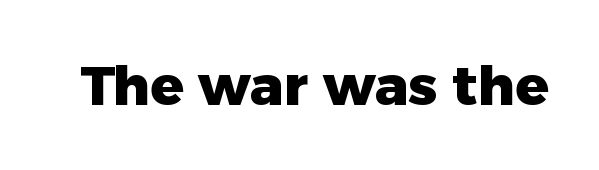
The image shows 55 px heavy sans-serif type, upright; set normal letter spacing, not underlined; low stroke contrast and a medium x-height.
